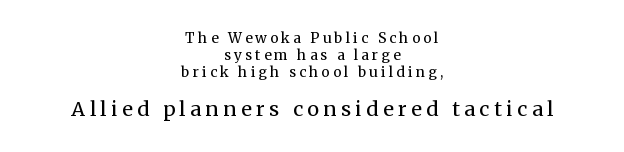
The image shows 20 px text type, upright; set centered, line spacing 1.22x, unusually wide letter spacing (+0.23 em), not underlined; the second (bottom) block is 1.43x larger.
